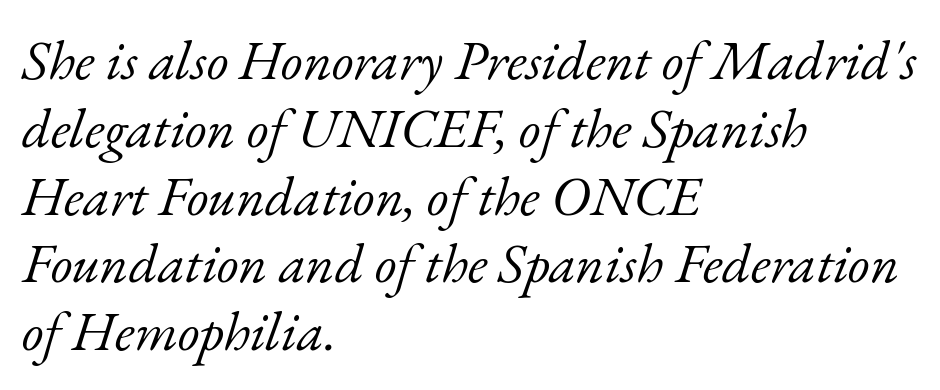
{"serif": "yes", "italic": "yes", "lean": "right", "slant_degrees": 17, "bold": "no", "weight": "light", "width": "normal", "stroke_contrast": "low", "x_height": "small", "monospaced": "no", "underline": "no", "align": "left", "line_spacing_ratio": 1.21, "letter_spacing": "normal", "letter_spacing_em": 0.0, "glyph_px": 56}
